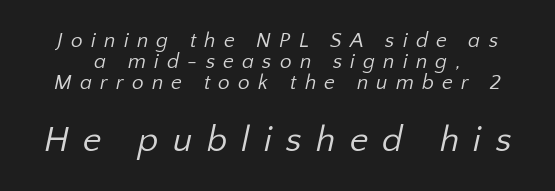
Examine the stroke ends and you'll find no serifs. Lines of text with bare space underneath. Letters have the restrained weight of plain body copy at most. The letters advance in unequal steps, a hallmark of proportional type.
